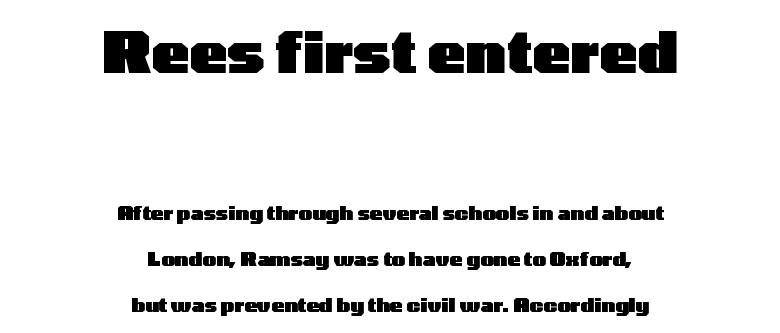
The image shows 57 px heavy, wide sans-serif type, upright; set centered, loose line spacing (2.44x), normal letter spacing, not underlined; the first (top) block is 3.0x larger; low stroke contrast and a medium x-height.
